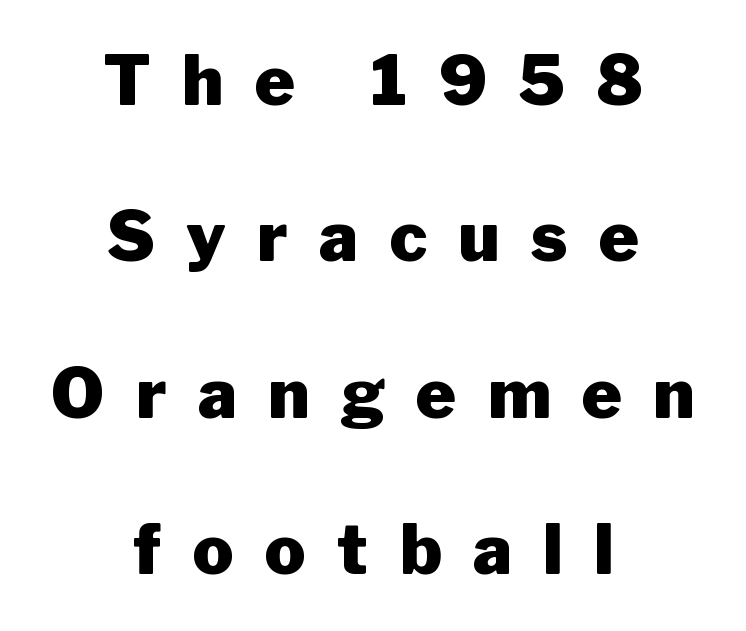
{"serif": "no", "italic": "no", "bold": "yes", "weight": "heavy", "width": "normal", "stroke_contrast": "low", "x_height": "medium", "monospaced": "no", "underline": "no", "align": "center", "line_spacing": "loose", "line_spacing_ratio": 2.3, "letter_spacing": "wide", "letter_spacing_em": 0.46, "glyph_px": 68}
